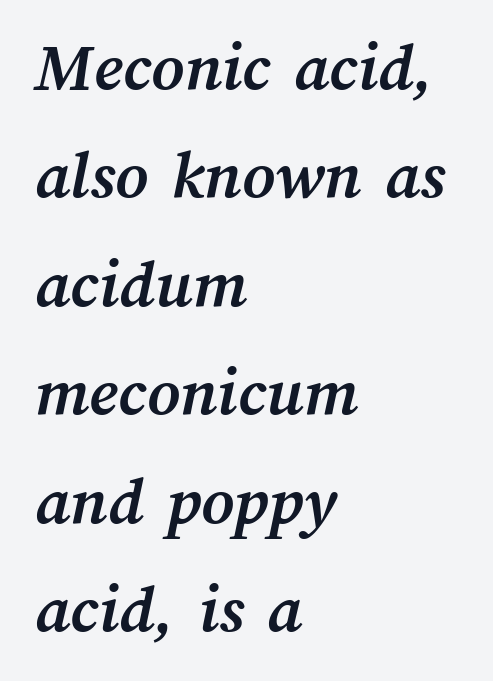
Q: Is the text bold? A: Yes.
Q: Is the text underlined? A: No.
Q: How is the paragraph aligned? A: Left-aligned.
Q: Is the spacing between letters normal or unusually wide? A: Normal.
Q: Is the spacing between lines tight, normal or loose? A: Normal.
Q: Width (condensed, normal, or wide)? A: Normal.
Q: Stroke contrast? A: Medium.
Q: x-height? A: Medium.
Q: Monospaced? A: No.
